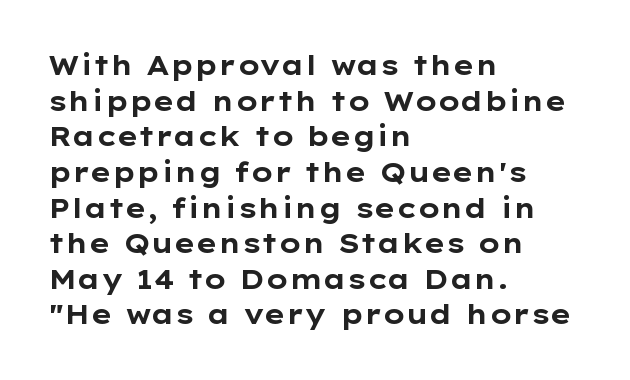
The image shows 27 px bold type, upright; set left-aligned, normal line spacing (1.32x), normal letter spacing, not underlined.
